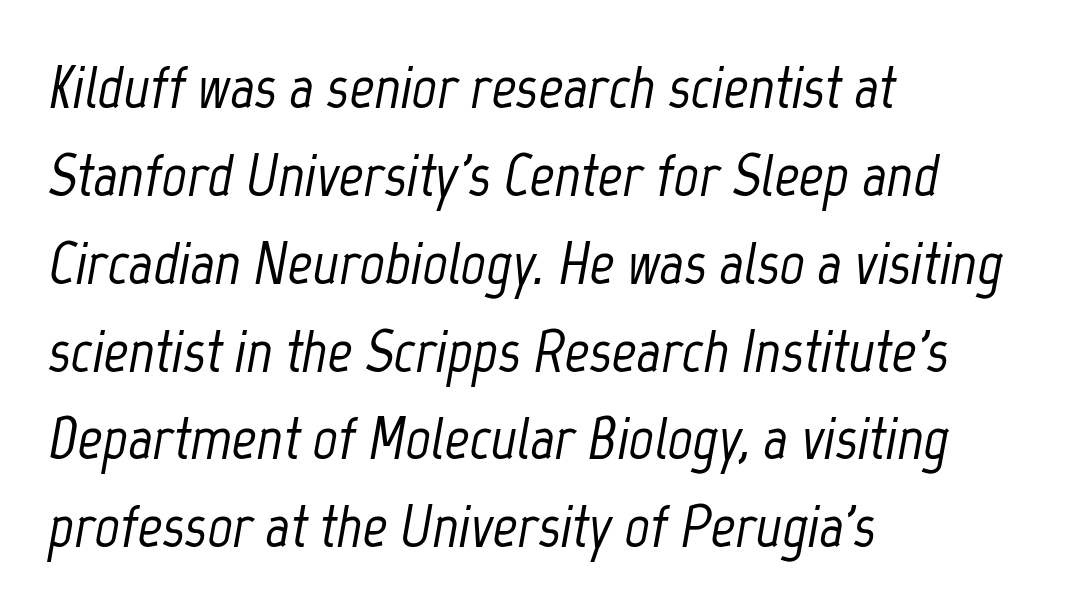
One glance says typical: line gaps are just what's usual. These lines were composed using italics. Quick note: underline off. The paragraph has a hard left edge and a soft right edge. Inter-character spacing is left at the font's built-in metrics. The rendering uses natural spacing where letterforms have individual widths.
